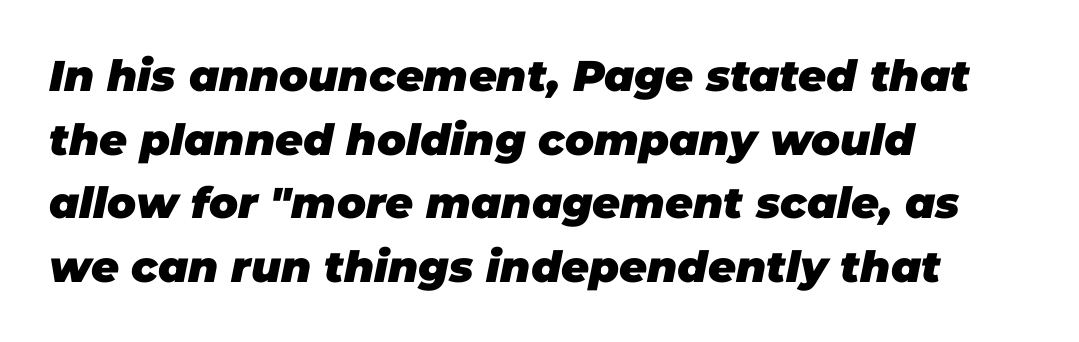
Q: Is the text bold? A: Yes.
Q: Is the text italic (slanted)? A: Yes, it leans right by about 11 degrees.
Q: Is the text underlined? A: No.
Q: How is the paragraph aligned? A: Left-aligned.
Q: Is the spacing between letters normal or unusually wide? A: Normal.
Q: Is the spacing between lines tight, normal or loose? A: Normal.
Q: Width (condensed, normal, or wide)? A: Normal.
Q: Stroke contrast? A: Low.
Q: x-height? A: Large.
Q: Monospaced? A: No.
